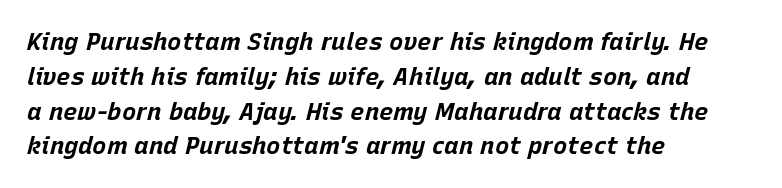
Its strokes are broad and dark, the hallmark of bold type. The rendering anchors every line to the left-hand side. The lines sit at an ordinary, default distance from one another. Default kerning and tracking; the words read as compact shapes.
